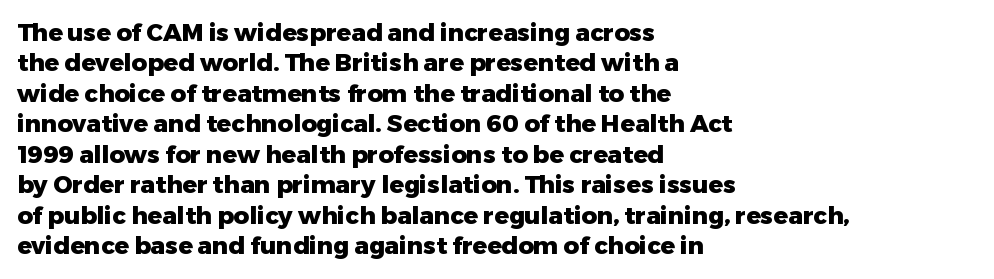
The glyphs are unaccompanied by any horizontal stroke below them. The leading is moderate, giving the passage an even texture. Left-aligned paragraph, ragged on the right. A full-strength bold gives these letters their thick strokes. This sample uses an upright cut, with every glyph sitting square on the baseline.
